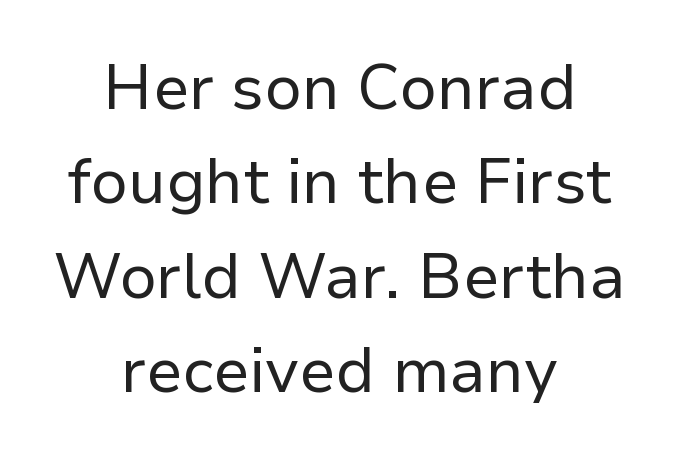
The image shows 63 px regular-weight sans-serif type, upright; set centered, normal line spacing (1.5x), normal letter spacing, not underlined; low stroke contrast and a medium x-height.
